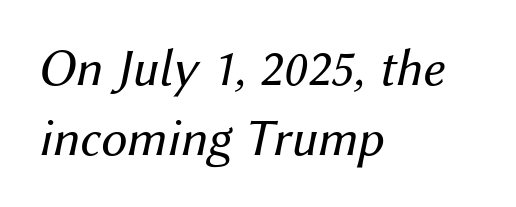
The image shows 53 px regular-weight type, italic (leaning right); set left-aligned, normal line spacing (1.33x), normal letter spacing, not underlined; medium stroke contrast and a medium x-height.
